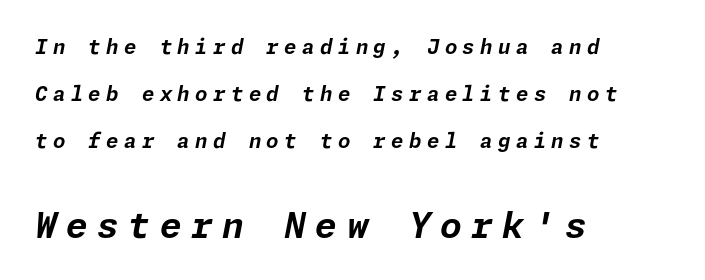
Q: Is the text bold? A: Yes.
Q: Is the text italic (slanted)? A: Yes, it leans right by about 11 degrees.
Q: Is the text underlined? A: No.
Q: How is the paragraph aligned? A: Left-aligned.
Q: Is the spacing between letters normal or unusually wide? A: Unusually wide.
Q: Is the spacing between lines tight, normal or loose? A: Loose.
Q: Which block of text is set in a larger size, the first (top) or the second (bottom)? A: The second (bottom) one.
Q: Width (condensed, normal, or wide)? A: Normal.
Q: Stroke contrast? A: Low.
Q: x-height? A: Medium.
